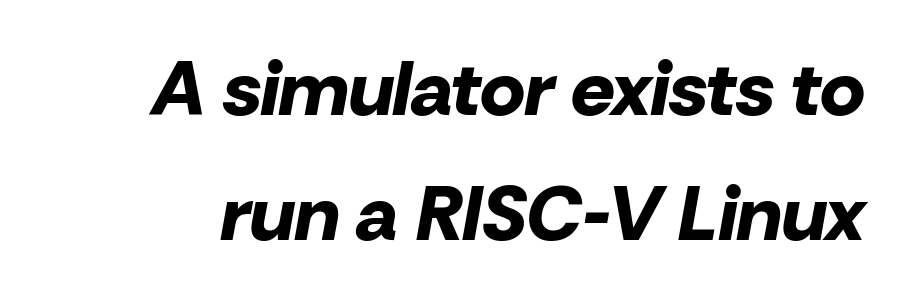
The image shows 77 px bold type, italic (leaning right); set normal line spacing (1.62x), normal letter spacing, not underlined; low stroke contrast and a medium x-height.
